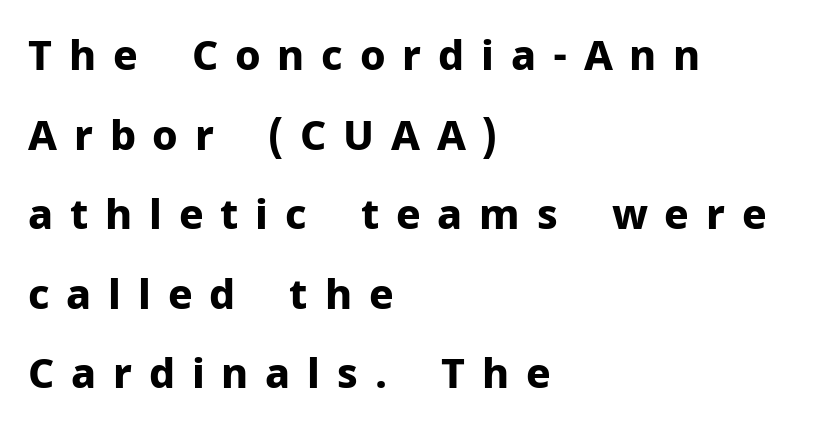
Q: Is the text bold? A: Yes.
Q: Is the text italic (slanted)? A: No, it is upright.
Q: Is the typeface a serif or a sans-serif typeface? A: Sans-serif.
Q: Is the text underlined? A: No.
Q: How is the paragraph aligned? A: Left-aligned.
Q: Is the spacing between letters normal or unusually wide? A: Unusually wide.
Q: Is the spacing between lines tight, normal or loose? A: Loose.
Q: Width (condensed, normal, or wide)? A: Normal.
Q: Stroke contrast? A: Low.
Q: x-height? A: Medium.
Q: Monospaced? A: No.
